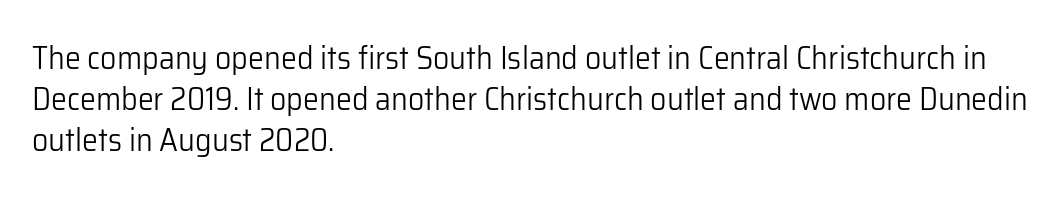
The image shows 32 px light sans-serif type, upright; set left-aligned, normal line spacing (1.28x), normal letter spacing, not underlined; low stroke contrast and a medium x-height.
